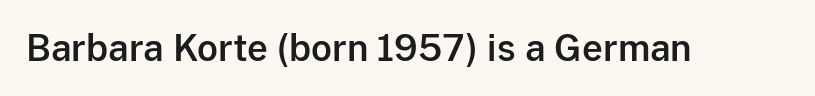
{"serif": "no", "italic": "no", "width": "normal", "stroke_contrast": "low", "x_height": "medium", "monospaced": "no", "underline": "no", "letter_spacing": "normal", "letter_spacing_em": 0.0, "glyph_px": 36}
